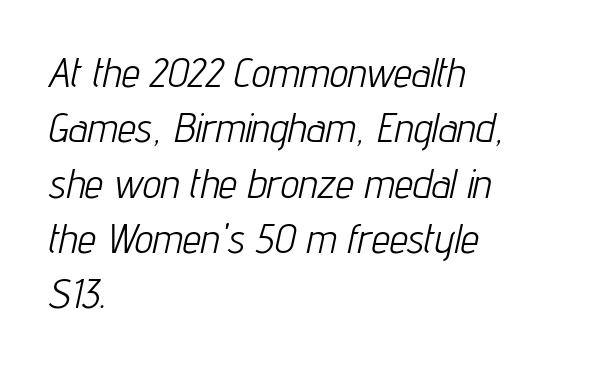
{"italic": "yes", "lean": "right", "slant_degrees": 12, "bold": "no", "weight": "light", "width": "condensed", "stroke_contrast": "low", "x_height": "medium", "monospaced": "no", "underline": "no", "align": "left", "line_spacing": "normal", "line_spacing_ratio": 1.35, "letter_spacing": "normal", "letter_spacing_em": 0.0, "glyph_px": 41}
